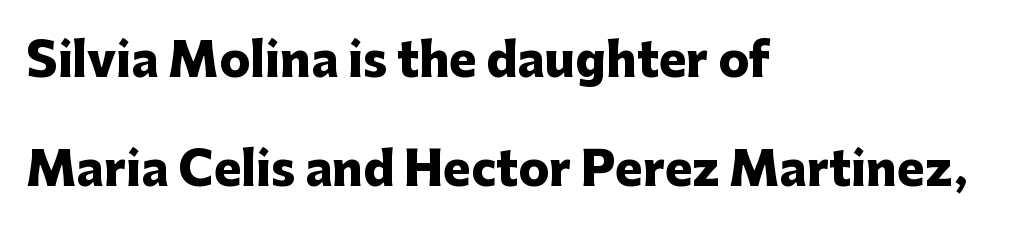
Q: Is the text bold? A: Yes.
Q: Is the text italic (slanted)? A: No, it is upright.
Q: Is the typeface a serif or a sans-serif typeface? A: Sans-serif.
Q: Is the text underlined? A: No.
Q: How is the paragraph aligned? A: Left-aligned.
Q: Is the spacing between letters normal or unusually wide? A: Normal.
Q: Is the spacing between lines tight, normal or loose? A: Loose.
Q: Width (condensed, normal, or wide)? A: Normal.
Q: Stroke contrast? A: Low.
Q: x-height? A: Medium.
Q: Monospaced? A: No.
